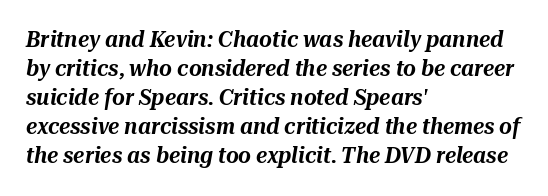
{"italic": "yes", "lean": "right", "slant_degrees": 10, "underline": "no", "align": "left", "line_spacing": "normal", "line_spacing_ratio": 1.32, "letter_spacing": "normal", "letter_spacing_em": 0.0, "glyph_px": 22}
